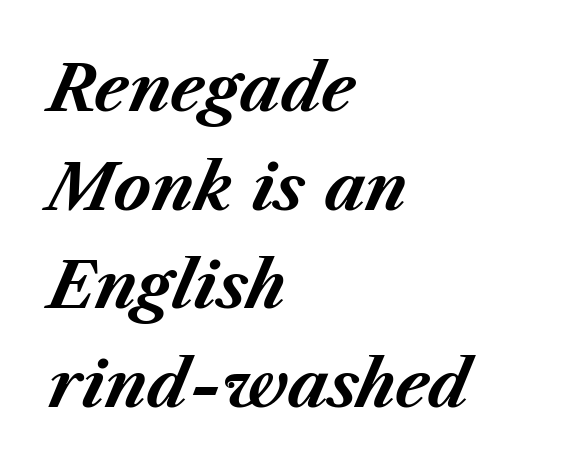
{"italic": "yes", "lean": "right", "slant_degrees": 23, "bold": "yes", "weight": "bold", "width": "normal", "stroke_contrast": "medium", "x_height": "medium", "monospaced": "no", "underline": "no", "align": "left", "line_spacing": "normal", "line_spacing_ratio": 1.54, "letter_spacing": "normal", "letter_spacing_em": 0.0, "glyph_px": 64}
